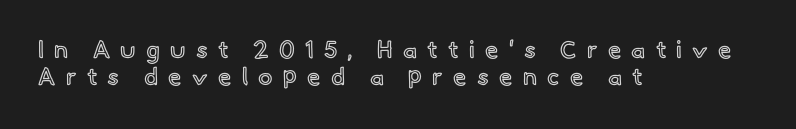
Q: Is the text italic (slanted)? A: No, it is upright.
Q: Is the text underlined? A: No.
Q: How is the paragraph aligned? A: Left-aligned.
Q: Is the spacing between letters normal or unusually wide? A: Unusually wide.
Q: Is the spacing between lines tight, normal or loose? A: Tight.
